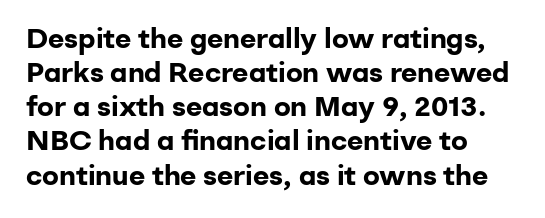
The specimen omits any rule beneath the text block's lines. This rendering employs a face without finishing strokes, i.e., a sans-serif. Posture: vertical. This is heavy type, rendered in bold. The letters sit at their default tracking, neither squeezed nor spread.
